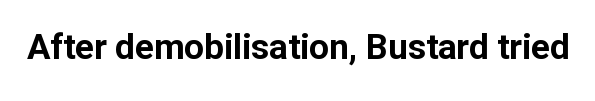
{"serif": "no", "italic": "no", "bold": "yes", "weight": "bold", "width": "normal", "stroke_contrast": "low", "x_height": "medium", "monospaced": "no", "underline": "no", "letter_spacing": "normal", "letter_spacing_em": 0.0, "glyph_px": 35}
